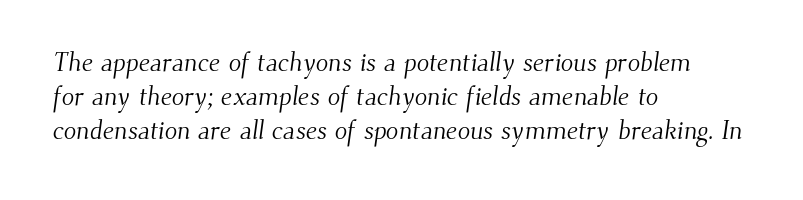
Q: Is the text bold? A: No.
Q: Is the text underlined? A: No.
Q: How is the paragraph aligned? A: Left-aligned.
Q: Is the spacing between letters normal or unusually wide? A: Normal.
Q: Is the spacing between lines tight, normal or loose? A: Normal.
